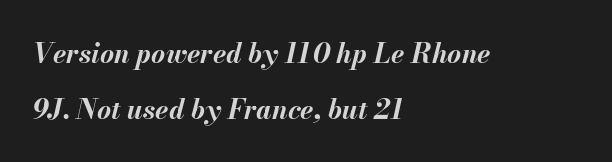
Notice how the stems are inclined rather than vertical — that's the hallmark of italics. These lines stand farther apart than default settings would place them. Honestly, there is no underline to notice here at all. Each word holds together tightly as a unit, with standard inter-letter gaps. The typesetter chose a ragged-right arrangement here. The glyphs have the mass of a bold cut.
